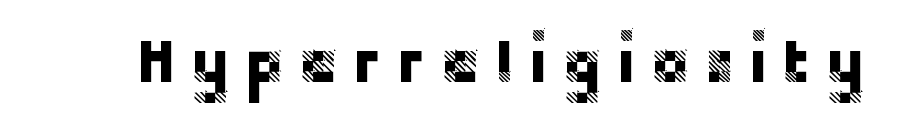
Think of a printed novel: that variable character pitch is what you see here. Every character sits straight up, as roman type does. Just letters on the line, the space beneath them empty. Tracking value appears strongly positive — letters spread wide.
